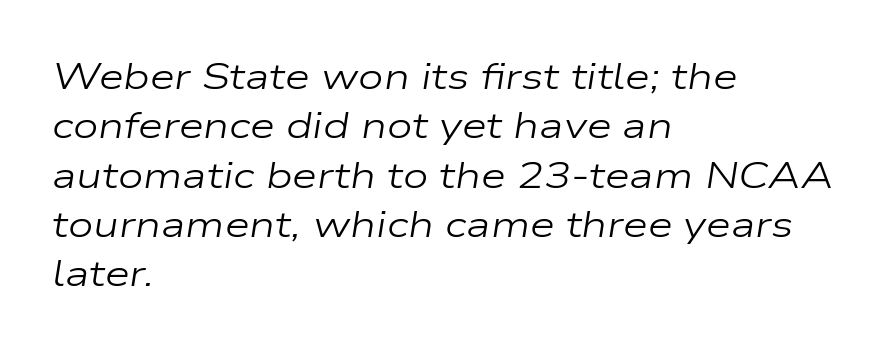
The image shows 36 px regular-weight, wide type, italic (leaning right); set left-aligned, normal line spacing (1.37x), normal letter spacing, not underlined; low stroke contrast and a medium x-height.
